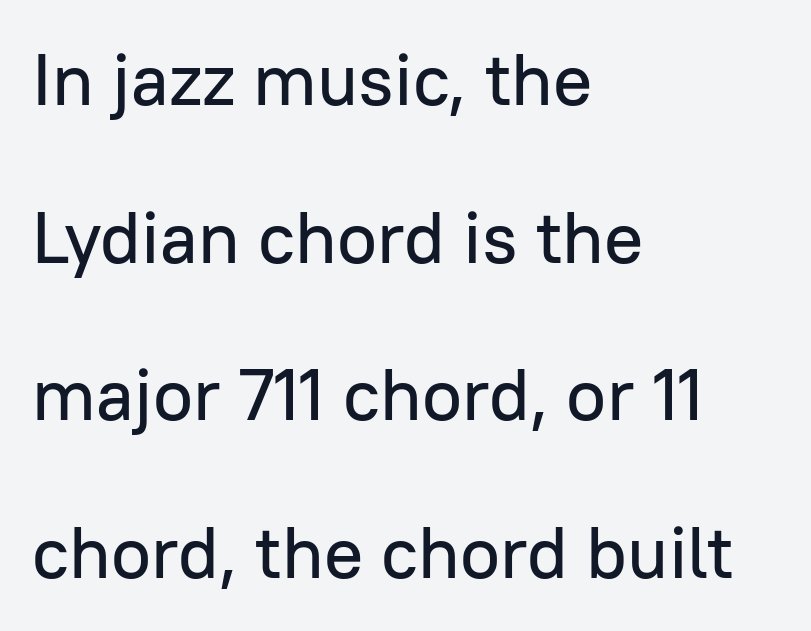
Q: Is the text italic (slanted)? A: No, it is upright.
Q: Is the typeface a serif or a sans-serif typeface? A: Sans-serif.
Q: Is the text underlined? A: No.
Q: How is the paragraph aligned? A: Left-aligned.
Q: Is the spacing between letters normal or unusually wide? A: Normal.
Q: Is the spacing between lines tight, normal or loose? A: Loose.
Q: Width (condensed, normal, or wide)? A: Normal.
Q: Stroke contrast? A: Low.
Q: x-height? A: Medium.
Q: Monospaced? A: No.
